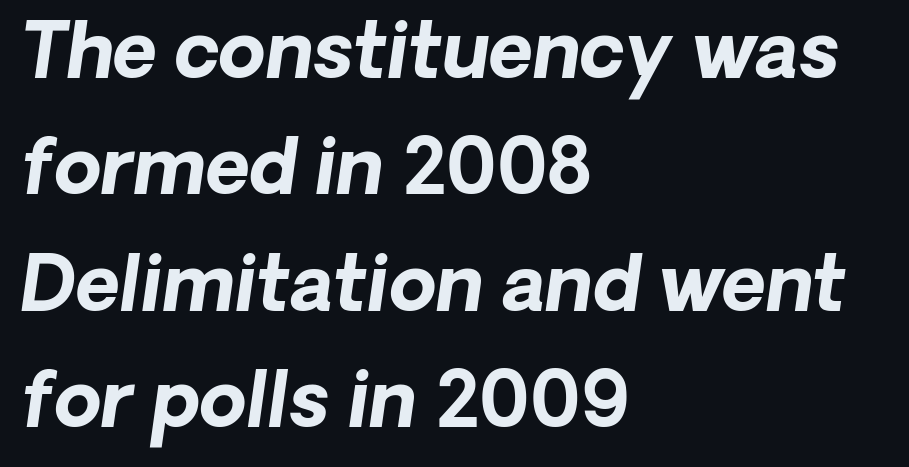
What stands out about the letter spacing? Nothing — it is the standard amount. The glyphs look as if they've been sheared to an angle. Leftover space on each line is placed entirely after the last word. On the weight axis this lands at bold, roughly 700. Honestly, there is no underline to notice here at all. You could not count columns in this text — the font is proportionally spaced.
